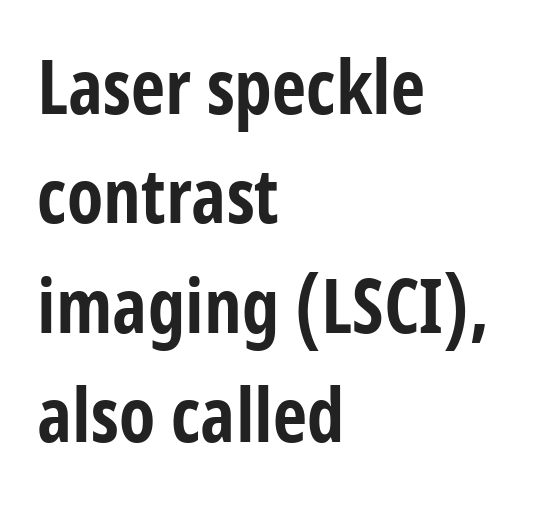
{"serif": "no", "italic": "no", "bold": "yes", "weight": "bold", "width": "condensed", "stroke_contrast": "low", "x_height": "medium", "monospaced": "no", "underline": "no", "align": "left", "line_spacing": "normal", "line_spacing_ratio": 1.46, "letter_spacing": "normal", "letter_spacing_em": 0.0, "glyph_px": 75}
